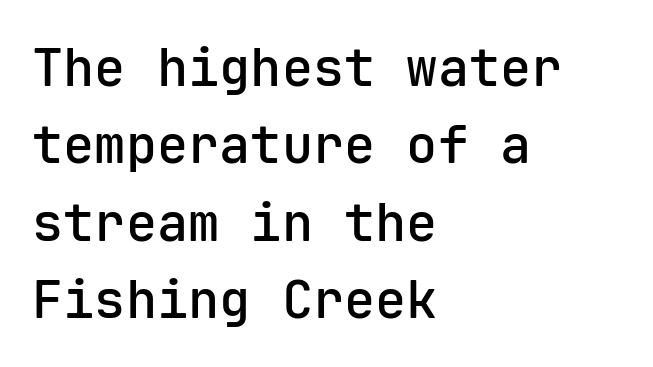
I'd describe the lettering as semibold — firm but not a full bold. The compositor pushed each line to the left boundary. Grotesque or geometric, the face here clearly has no serifs. The rendering uses typewriter-style spacing with identical character cells. A typesetter would mark this as roman, not italic. One glance says typical: line gaps are just what's usual.
